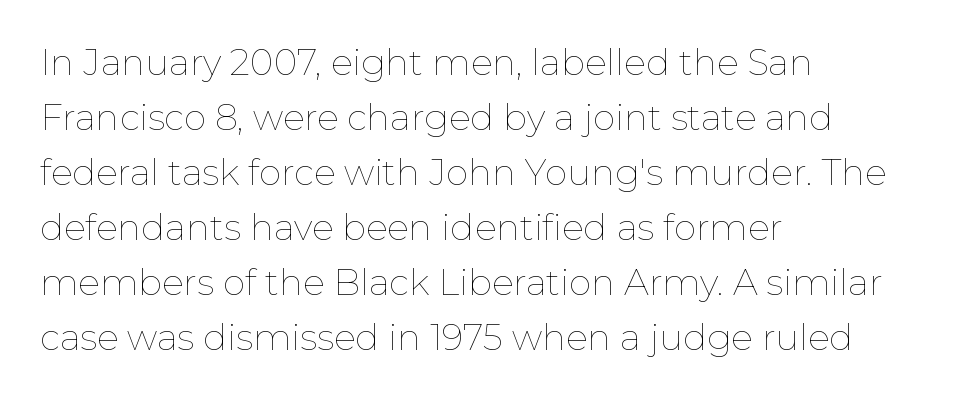
The image shows 36 px thin type, upright; set left-aligned, normal line spacing (1.53x), normal letter spacing, not underlined; low stroke contrast and a medium x-height.
